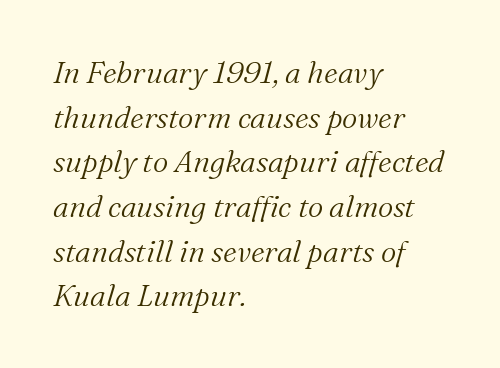
The image shows 30 px light serif type, italic (leaning right); set left-aligned, normal line spacing (1.49x), normal letter spacing, not underlined; medium stroke contrast and a medium x-height.
